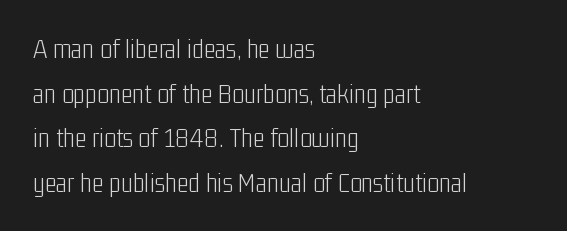
Each row of text sits above clean, open space. The rendering uses natural spacing where letterforms have individual widths. This sample uses plain, unmodified letter spacing. It's the straight-up-and-down kind of type.
